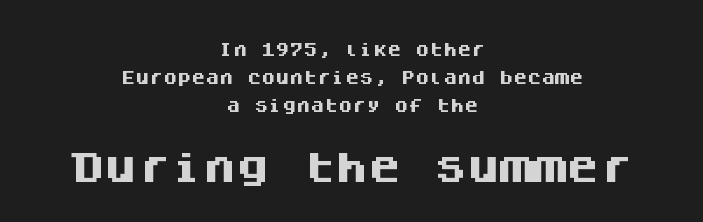
Q: Is the text bold? A: Yes.
Q: Is the text italic (slanted)? A: No, it is upright.
Q: Is the typeface a serif or a sans-serif typeface? A: Sans-serif.
Q: Is the text underlined? A: No.
Q: How is the paragraph aligned? A: Centered.
Q: Is the spacing between letters normal or unusually wide? A: Normal.
Q: Is the spacing between lines tight, normal or loose? A: Loose.
Q: Which block of text is set in a larger size, the first (top) or the second (bottom)? A: The second (bottom) one.
Q: Width (condensed, normal, or wide)? A: Normal.
Q: Stroke contrast? A: Medium.
Q: x-height? A: Large.
Q: Monospaced? A: Yes.
